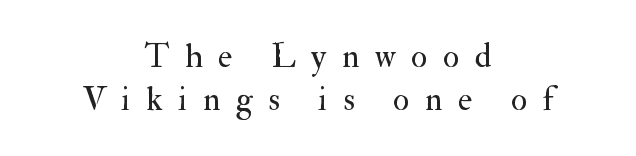
Q: Is the text bold? A: No.
Q: Is the text italic (slanted)? A: No, it is upright.
Q: Is the typeface a serif or a sans-serif typeface? A: Serif.
Q: Is the text underlined? A: No.
Q: How is the paragraph aligned? A: Centered.
Q: Is the spacing between letters normal or unusually wide? A: Unusually wide.
Q: Is the spacing between lines tight, normal or loose? A: Normal.
Q: Width (condensed, normal, or wide)? A: Normal.
Q: Stroke contrast? A: Medium.
Q: x-height? A: Small.
Q: Monospaced? A: No.
